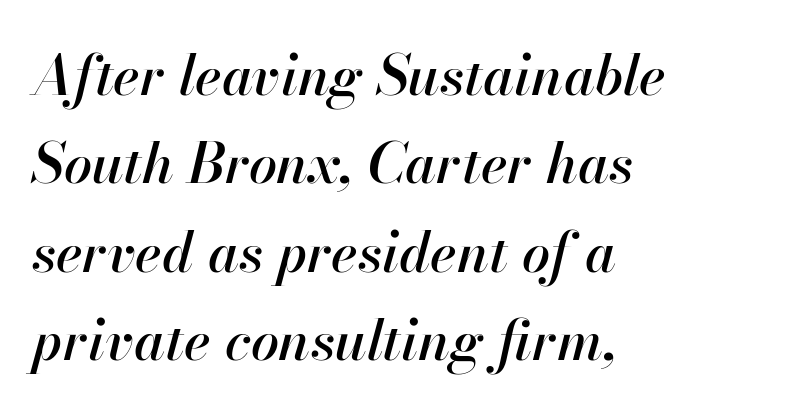
Q: Is the text italic (slanted)? A: Yes, it leans right by about 13 degrees.
Q: Is the text underlined? A: No.
Q: How is the paragraph aligned? A: Left-aligned.
Q: Is the spacing between letters normal or unusually wide? A: Normal.
Q: Is the spacing between lines tight, normal or loose? A: Normal.
Q: Width (condensed, normal, or wide)? A: Normal.
Q: Stroke contrast? A: High.
Q: x-height? A: Small.
Q: Monospaced? A: No.
